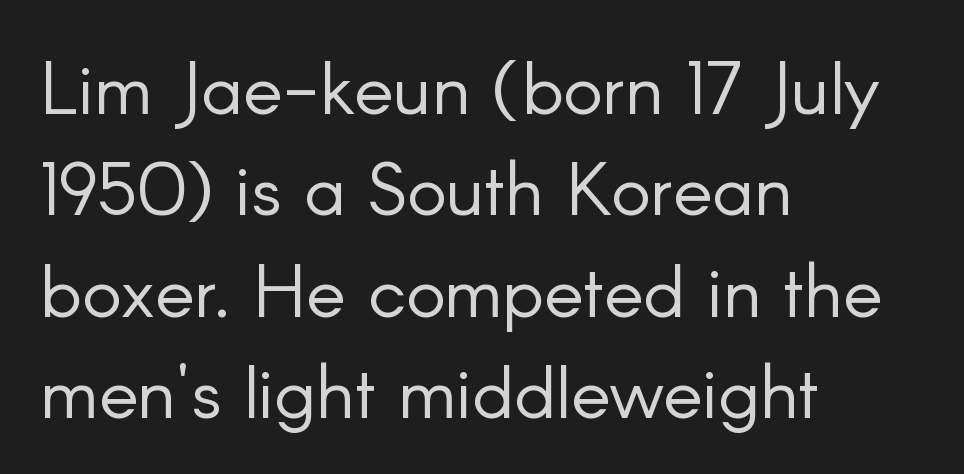
{"serif": "no", "italic": "no", "bold": "no", "weight": "light", "width": "normal", "stroke_contrast": "low", "x_height": "small", "monospaced": "no", "underline": "no", "align": "left", "line_spacing": "normal", "line_spacing_ratio": 1.37, "letter_spacing": "normal", "letter_spacing_em": 0.0, "glyph_px": 74}
